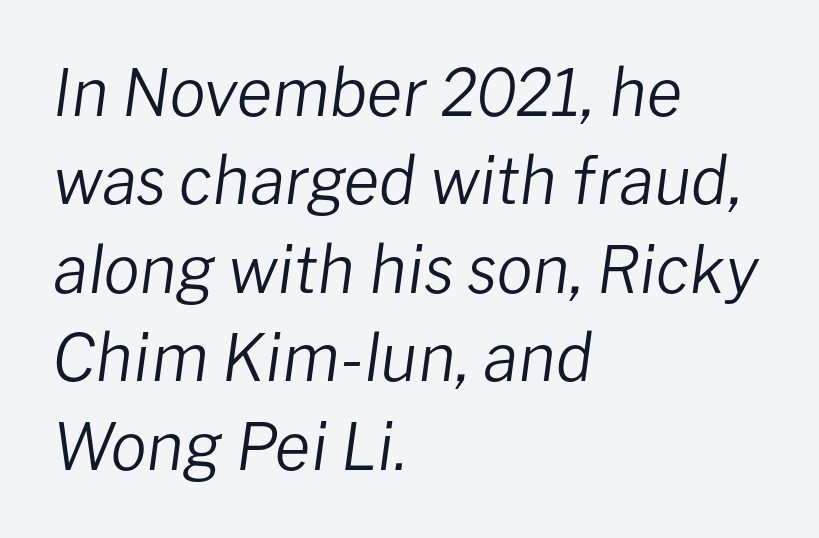
Unmarked baselines from the first word to the last. In terms of leading, this rendering sits right in the middle. Stroke mass is kept to a normal reading level or below. Does extra space separate the letters? No, they use regular spacing.
